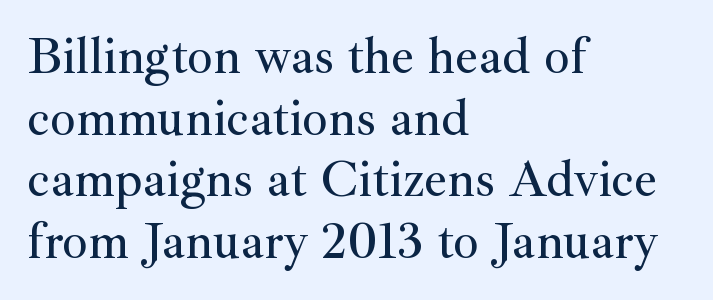
The image shows 51 px serif type, upright; set left-aligned, line spacing 1.21x, normal letter spacing, not underlined; medium stroke contrast and a small x-height.
